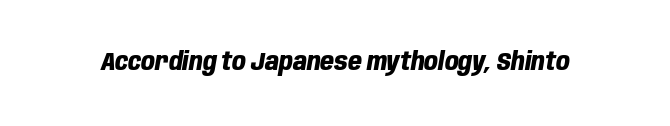
Q: Is the text bold? A: Yes.
Q: Is the text italic (slanted)? A: Yes, it leans right by about 10 degrees.
Q: Is the text underlined? A: No.
Q: Is the spacing between letters normal or unusually wide? A: Normal.
